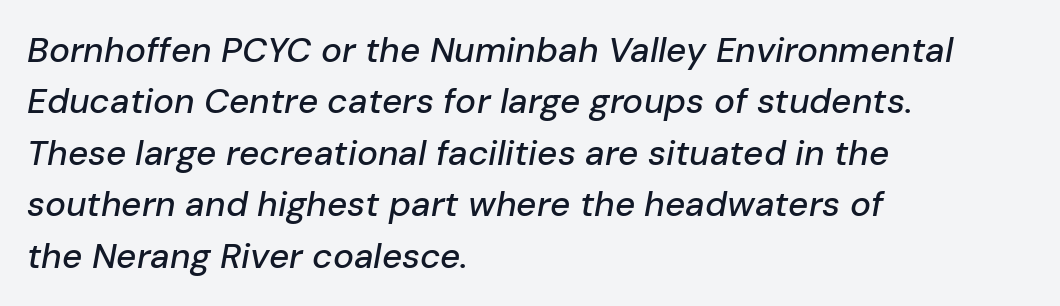
Q: Is the text italic (slanted)? A: Yes, it leans right by about 10 degrees.
Q: Is the text underlined? A: No.
Q: How is the paragraph aligned? A: Left-aligned.
Q: Is the spacing between letters normal or unusually wide? A: Normal.
Q: Is the spacing between lines tight, normal or loose? A: Normal.
Q: Width (condensed, normal, or wide)? A: Normal.
Q: Stroke contrast? A: Low.
Q: x-height? A: Medium.
Q: Monospaced? A: No.
